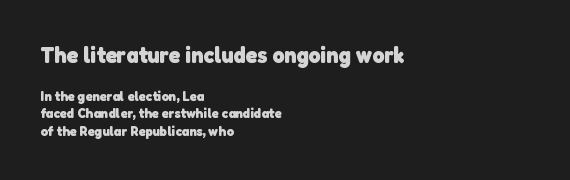
Q: Is the text bold? A: Yes.
Q: Is the text underlined? A: No.
Q: How is the paragraph aligned? A: Left-aligned.
Q: Is the spacing between letters normal or unusually wide? A: Normal.
Q: Which block of text is set in a larger size, the first (top) or the second (bottom)? A: The first (top) one.
